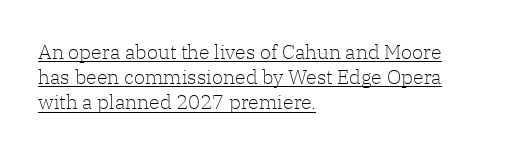
The image shows 20 px text type, upright; set left-aligned, normal line spacing (1.26x), normal letter spacing, underlined.
